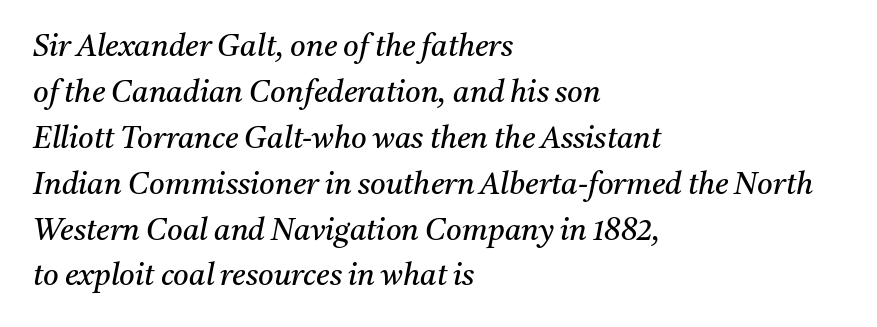
The image shows 30 px regular-weight serif type, italic (leaning right); set left-aligned, normal line spacing (1.53x), normal letter spacing, not underlined; medium stroke contrast and a medium x-height.
